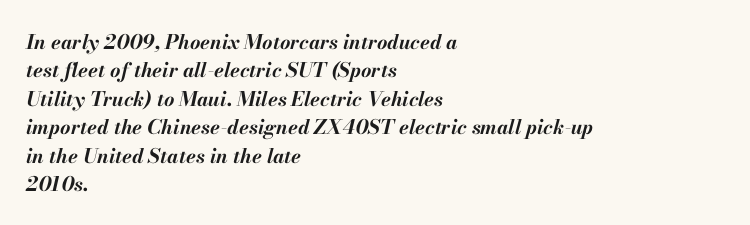
{"italic": "yes", "lean": "right", "slant_degrees": 13, "bold": "yes", "underline": "no", "align": "left", "line_spacing": "normal", "line_spacing_ratio": 1.42, "letter_spacing": "normal", "letter_spacing_em": 0.0, "glyph_px": 20}
